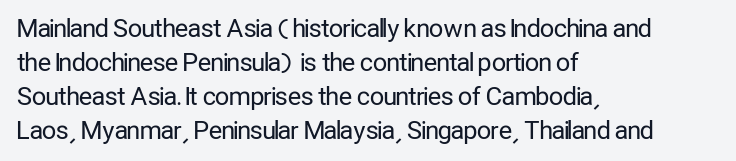
The image shows 25 px text type, upright; set left-aligned, normal line spacing (1.36x), normal letter spacing, not underlined.
